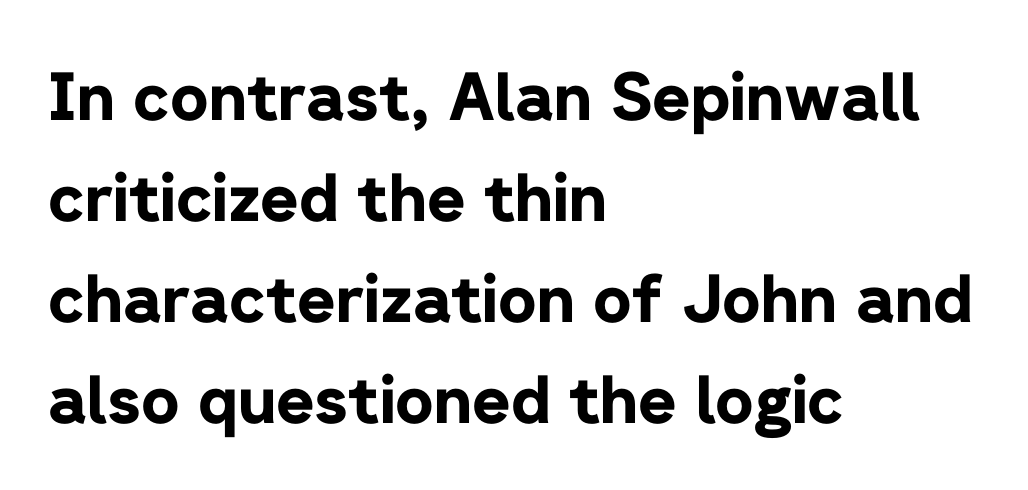
The image shows 66 px bold sans-serif type, upright; set left-aligned, normal line spacing (1.53x), normal letter spacing, not underlined; low stroke contrast and a medium x-height.
